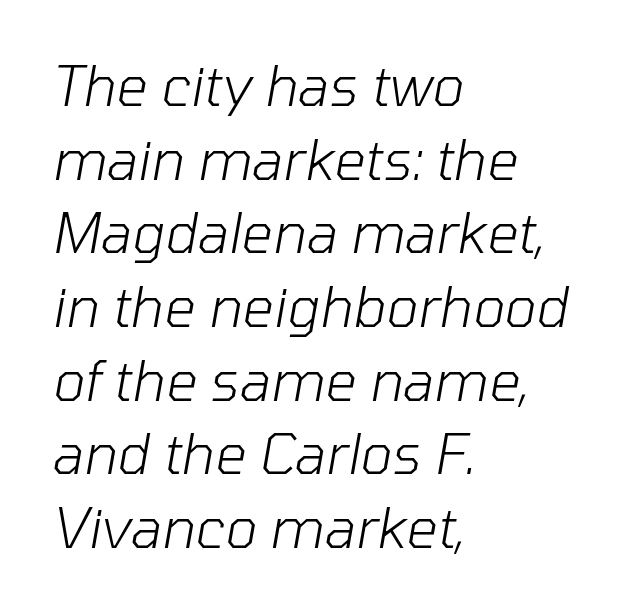
All the whitespace from short lines collects on the right. Heft: none added — not bold. Tracking here is standard; glyphs follow each other at the usual distance. Has an underline been added? It has not. Honestly, the row spacing looks completely unremarkable.
